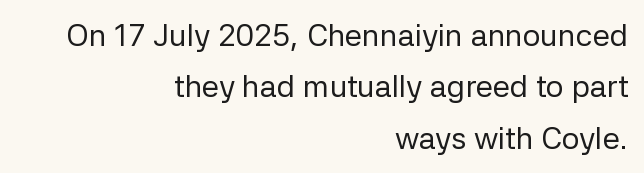
Q: Is the text bold? A: No.
Q: Is the text italic (slanted)? A: No, it is upright.
Q: Is the typeface a serif or a sans-serif typeface? A: Sans-serif.
Q: Is the text underlined? A: No.
Q: How is the paragraph aligned? A: Right-aligned.
Q: Is the spacing between letters normal or unusually wide? A: Normal.
Q: Is the spacing between lines tight, normal or loose? A: Normal.
Q: Width (condensed, normal, or wide)? A: Normal.
Q: Stroke contrast? A: Low.
Q: x-height? A: Medium.
Q: Monospaced? A: No.
